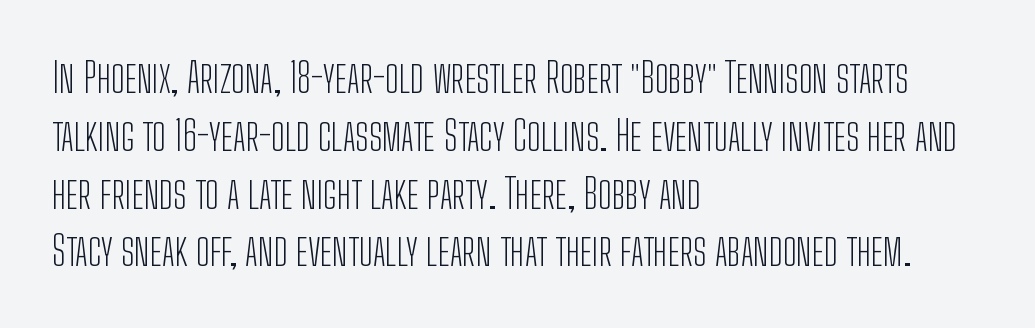
Nothing unusual about the tracking: characters are spaced as the font intends. Where is the straight margin? On the left. The letters stand upright; this is a roman face. Is the stroke heavy? The answer is a plain regular-or-lighter.
